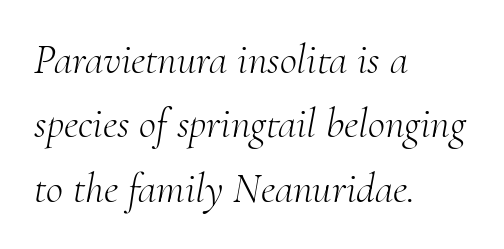
Q: Is the text bold? A: No.
Q: Is the text italic (slanted)? A: Yes, it leans right by about 10 degrees.
Q: Is the typeface a serif or a sans-serif typeface? A: Serif.
Q: Is the text underlined? A: No.
Q: How is the paragraph aligned? A: Left-aligned.
Q: Is the spacing between letters normal or unusually wide? A: Normal.
Q: Is the spacing between lines tight, normal or loose? A: Normal.
Q: Width (condensed, normal, or wide)? A: Normal.
Q: Stroke contrast? A: Medium.
Q: x-height? A: Small.
Q: Monospaced? A: No.
